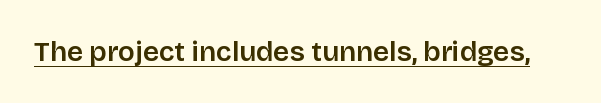
The image shows 28 px sans-serif type, upright; set normal letter spacing, underlined; low stroke contrast and a large x-height.
